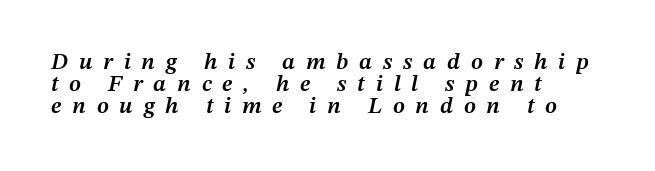
The image shows 23 px text type, italic (leaning right); set left-aligned, tight line spacing (0.96x), unusually wide letter spacing (+0.47 em), not underlined.
